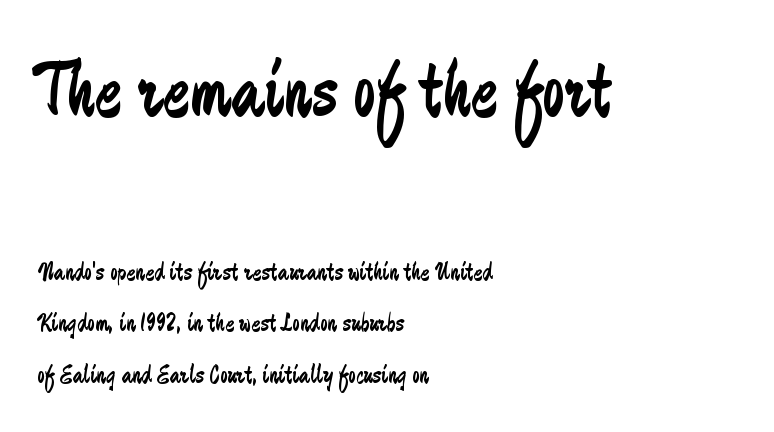
Classification — sans serif. How would I describe the line gaps? Wide and relaxed. The rendering shrinks the type as you move from the upper chunk to the lower. Standard letterfit; no display-style spreading of the glyphs.
